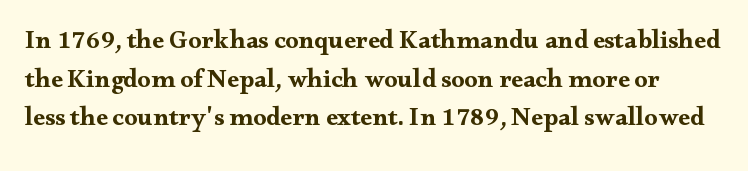
The rows are spaced the way most documents space them. In terms of letterspacing, this is plain default setting. Ascenders rise straight up at ninety degrees. The baseline area is clear. Typographic density is high because the face is bold.
